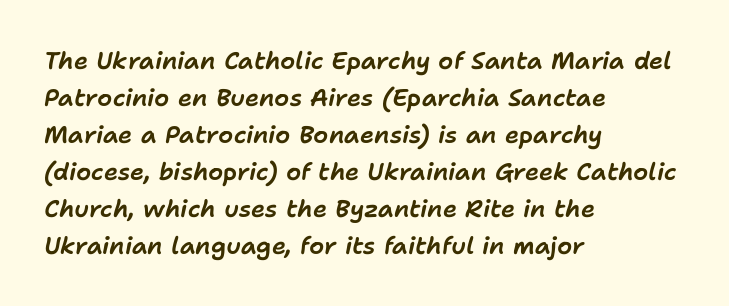
Q: Is the text italic (slanted)? A: Yes, it leans right by about 11 degrees.
Q: Is the text underlined? A: No.
Q: How is the paragraph aligned? A: Left-aligned.
Q: Is the spacing between letters normal or unusually wide? A: Normal.
Q: Is the spacing between lines tight, normal or loose? A: Normal.
